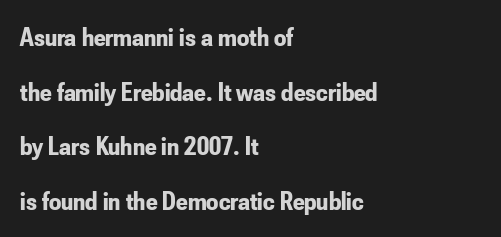
If you drew a line through each stem, it would be perfectly vertical. Nothing unusual about the tracking: characters are spaced as the font intends. Does the leading feel generous? Absolutely, it's lavish. The face used here has the dense, thick strokes of a bold. Reading down the block, your eye returns to a fixed left position each line.
